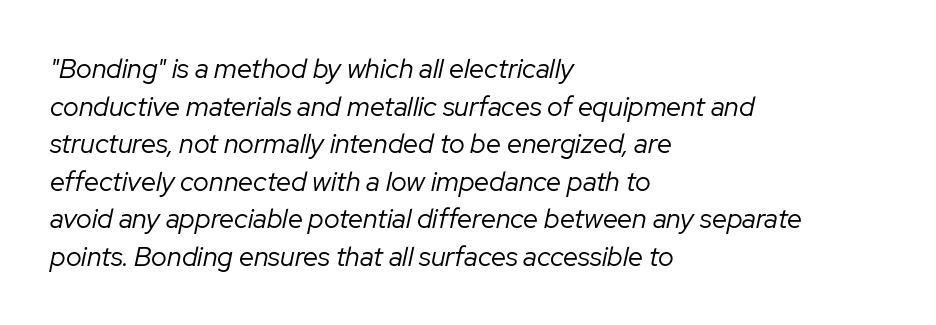
The image shows 27 px text type, italic (leaning right); set left-aligned, normal line spacing (1.39x), normal letter spacing, not underlined.
